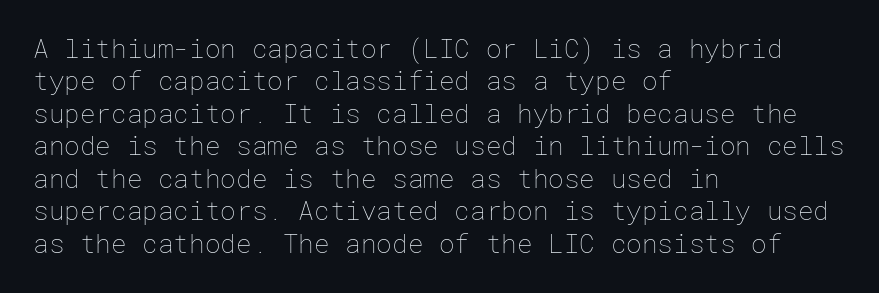
Q: Is the text bold? A: No.
Q: Is the text italic (slanted)? A: No, it is upright.
Q: Is the text underlined? A: No.
Q: How is the paragraph aligned? A: Left-aligned.
Q: Is the spacing between letters normal or unusually wide? A: Normal.
Q: Is the spacing between lines tight, normal or loose? A: Normal.
